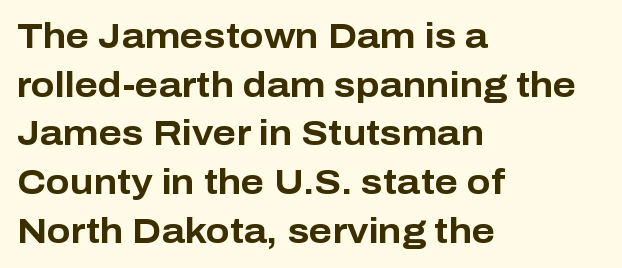
The letters sit at their default tracking, neither squeezed nor spread. The lines sit at an ordinary, default distance from one another. On the weight axis this lands at bold, roughly 700. The characters display no serif detailing; their extremities are plain. Character widths vary here, with narrow letters taking less room than wide ones. When letters stand straight like this, we call the style roman or upright.
